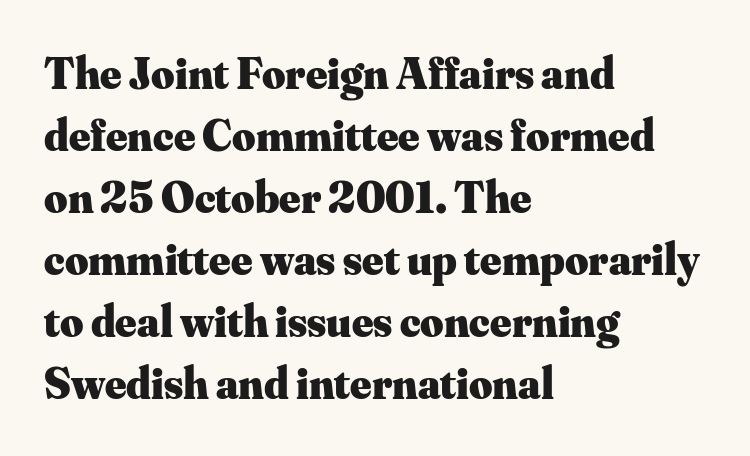
{"serif": "yes", "italic": "no", "bold": "yes", "weight": "heavy", "width": "normal", "stroke_contrast": "medium", "x_height": "small", "monospaced": "no", "underline": "no", "align": "left", "line_spacing": "normal", "line_spacing_ratio": 1.38, "letter_spacing": "normal", "letter_spacing_em": 0.0, "glyph_px": 45}
